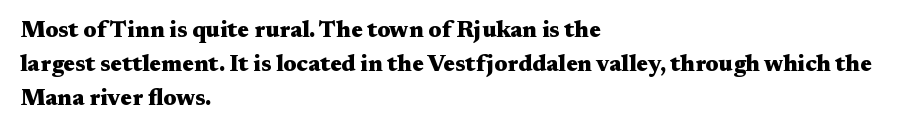
The image shows 23 px bold type, upright; set left-aligned, normal line spacing (1.48x), normal letter spacing, not underlined.
